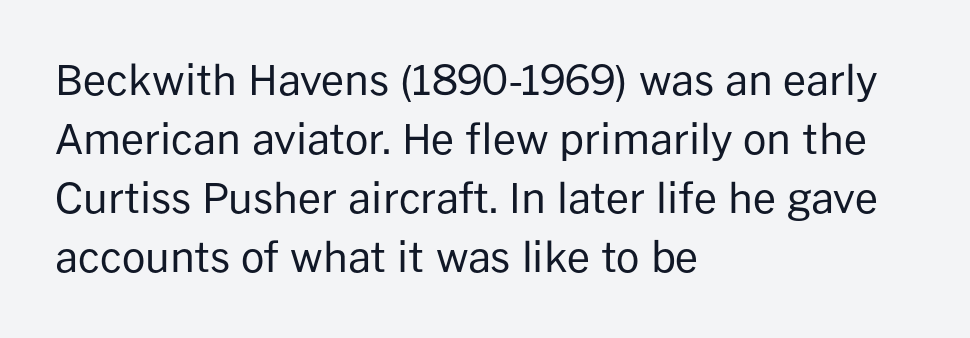
Nothing sits at the stroke ends, so this counts as sans-serif. Letters have the restrained weight of plain body copy at most. Short and long lines alike share a common starting point at left. Style check: upright. This sample keeps an unexceptional amount of space between lines.
